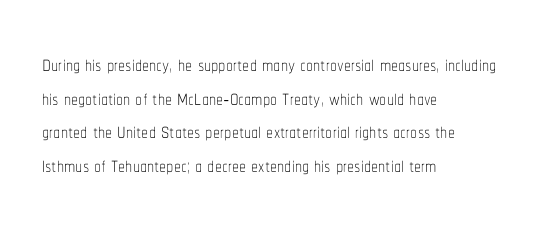
The image shows 28 px thin, condensed type, upright; set left-aligned, line spacing 1.2x, normal letter spacing, not underlined; low stroke contrast and a medium x-height.
